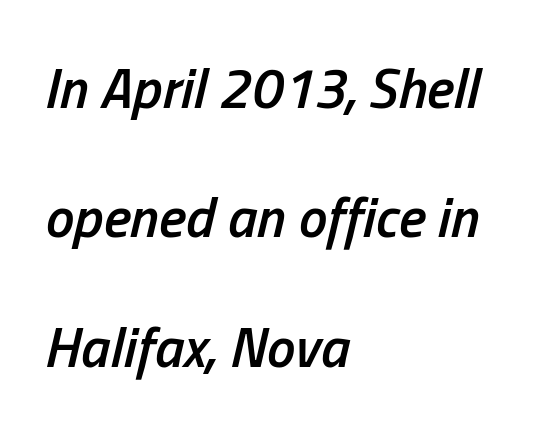
Q: Is the text bold? A: Semi-bold.
Q: Is the text italic (slanted)? A: Yes, it leans right by about 13 degrees.
Q: Is the text underlined? A: No.
Q: How is the paragraph aligned? A: Left-aligned.
Q: Is the spacing between letters normal or unusually wide? A: Normal.
Q: Is the spacing between lines tight, normal or loose? A: Loose.
Q: Width (condensed, normal, or wide)? A: Condensed.
Q: Stroke contrast? A: Low.
Q: x-height? A: Medium.
Q: Monospaced? A: No.
